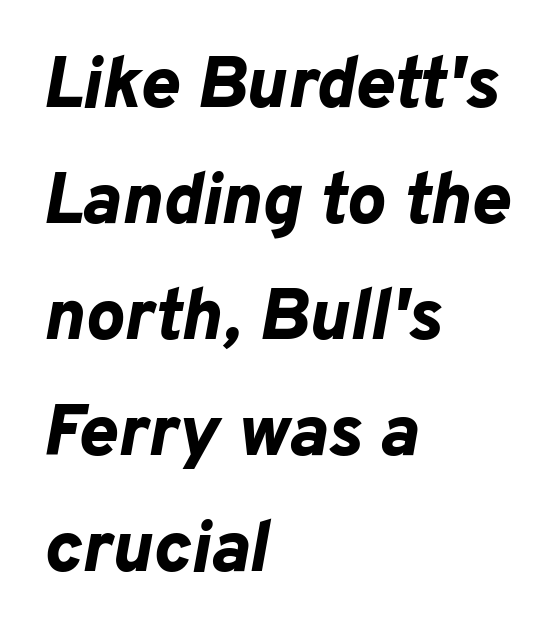
The image shows 73 px bold type, italic (leaning right); set left-aligned, normal line spacing (1.59x), normal letter spacing, not underlined; low stroke contrast and a medium x-height.
